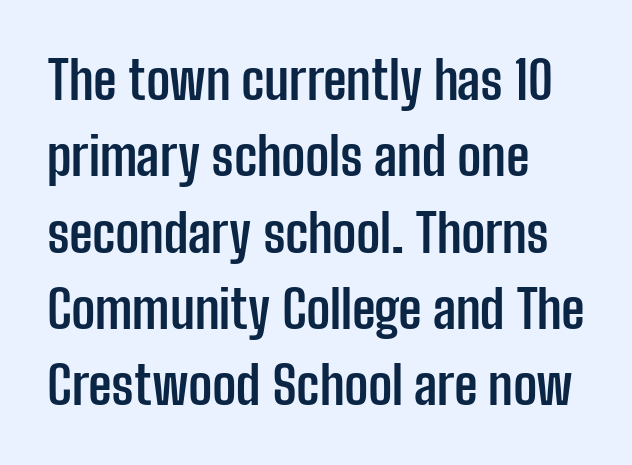
Q: Is the text bold? A: Yes.
Q: Is the text italic (slanted)? A: No, it is upright.
Q: Is the typeface a serif or a sans-serif typeface? A: Sans-serif.
Q: Is the text underlined? A: No.
Q: How is the paragraph aligned? A: Left-aligned.
Q: Is the spacing between letters normal or unusually wide? A: Normal.
Q: Is the spacing between lines tight, normal or loose? A: Normal.
Q: Width (condensed, normal, or wide)? A: Condensed.
Q: Stroke contrast? A: Low.
Q: x-height? A: Medium.
Q: Monospaced? A: No.
